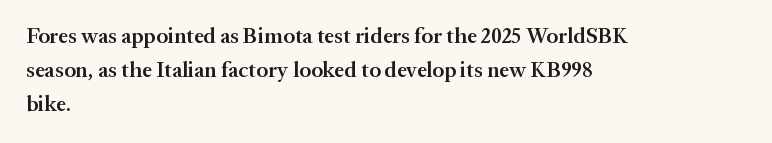
{"italic": "no", "bold": "semi", "underline": "no", "align": "left", "line_spacing": "normal", "line_spacing_ratio": 1.54, "letter_spacing": "normal", "letter_spacing_em": 0.0, "glyph_px": 22}
